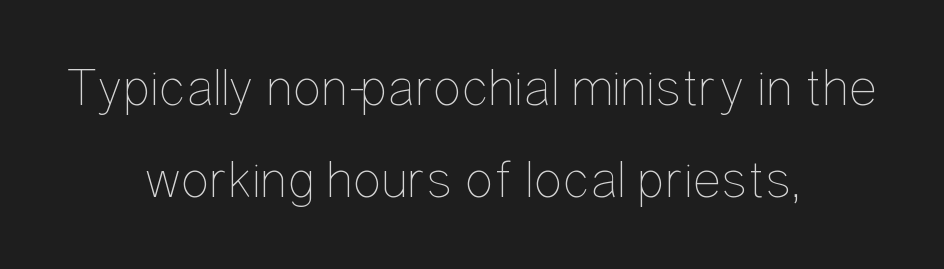
The image shows 54 px thin, condensed type, upright; set centered, line spacing 1.71x, normal letter spacing, not underlined; low stroke contrast and a medium x-height.
